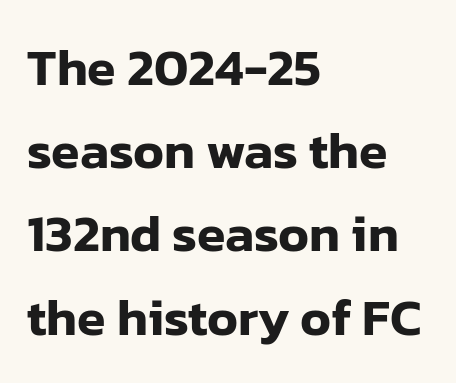
Line starts are locked; line ends wander. The gaps between neighbouring characters are ordinary and unremarkable. The gap between lines stays unmarked. Is this a fixed-width face? No — the glyphs have proportional, varying widths.
